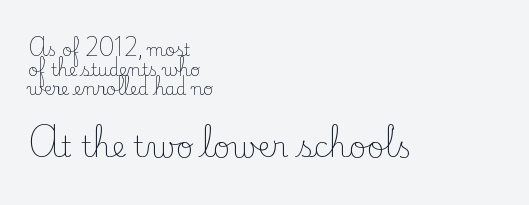
{"serif": "yes", "italic": "no", "bold": "no", "weight": "light", "width": "normal", "stroke_contrast": "low", "x_height": "small", "monospaced": "no", "underline": "no", "align": "left", "line_spacing_ratio": 1.16, "letter_spacing": "normal", "letter_spacing_em": 0.0, "larger_block": "second", "size_ratio": 1.71, "glyph_px": 29}
